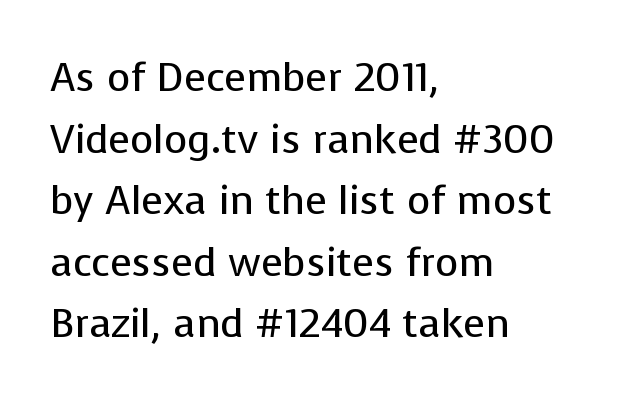
The image shows 40 px regular-weight sans-serif type, upright; set left-aligned, normal line spacing (1.54x), normal letter spacing, not underlined; low stroke contrast and a medium x-height.
